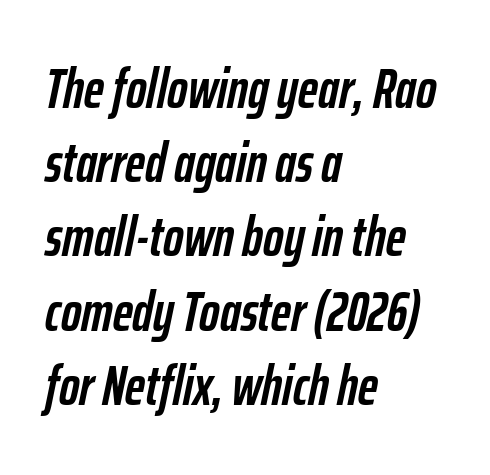
The image shows 55 px semibold, condensed type, italic (leaning right); set left-aligned, normal line spacing (1.35x), normal letter spacing, not underlined; low stroke contrast and a medium x-height.
